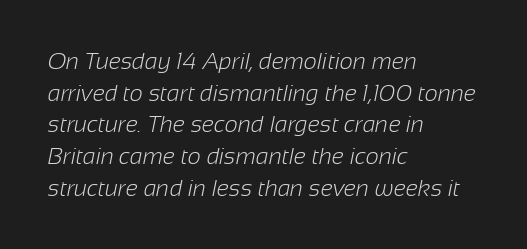
No letter is thick-stroked: the sample isn't bold. If you measured baseline to baseline, you'd find a middling distance. Check the space under the baseline: it is left empty. Where is the straight margin? On the left.
